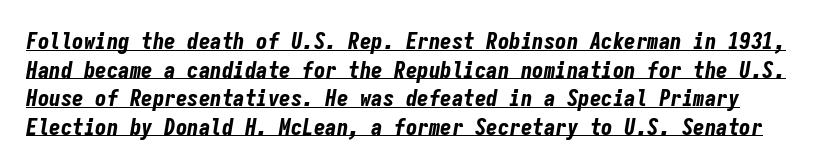
Q: Is the text bold? A: Yes.
Q: Is the text italic (slanted)? A: Yes, it leans right by about 9 degrees.
Q: Is the text underlined? A: Yes.
Q: Is the spacing between letters normal or unusually wide? A: Normal.
